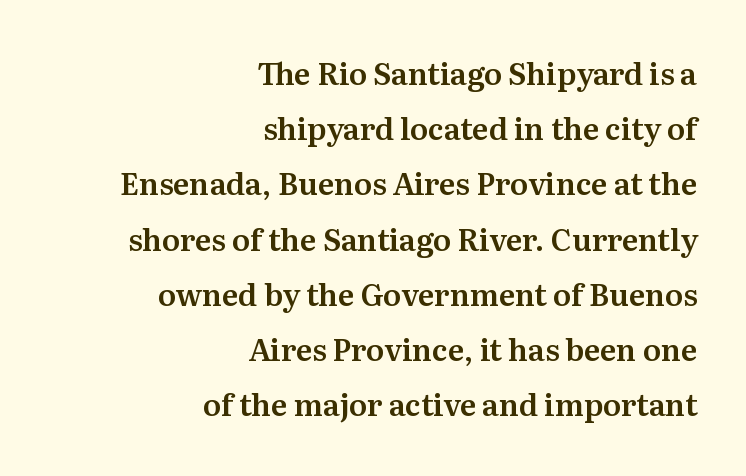
Q: Is the text italic (slanted)? A: No, it is upright.
Q: Is the typeface a serif or a sans-serif typeface? A: Serif.
Q: Is the text underlined? A: No.
Q: How is the paragraph aligned? A: Right-aligned.
Q: Is the spacing between letters normal or unusually wide? A: Normal.
Q: Width (condensed, normal, or wide)? A: Normal.
Q: Stroke contrast? A: Medium.
Q: x-height? A: Medium.
Q: Monospaced? A: No.
